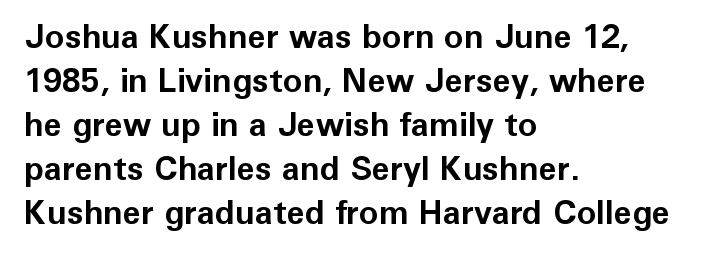
{"serif": "no", "italic": "no", "bold": "yes", "weight": "bold", "width": "normal", "stroke_contrast": "low", "x_height": "medium", "monospaced": "no", "underline": "no", "align": "left", "line_spacing": "normal", "line_spacing_ratio": 1.33, "letter_spacing": "normal", "letter_spacing_em": 0.0, "glyph_px": 33}
